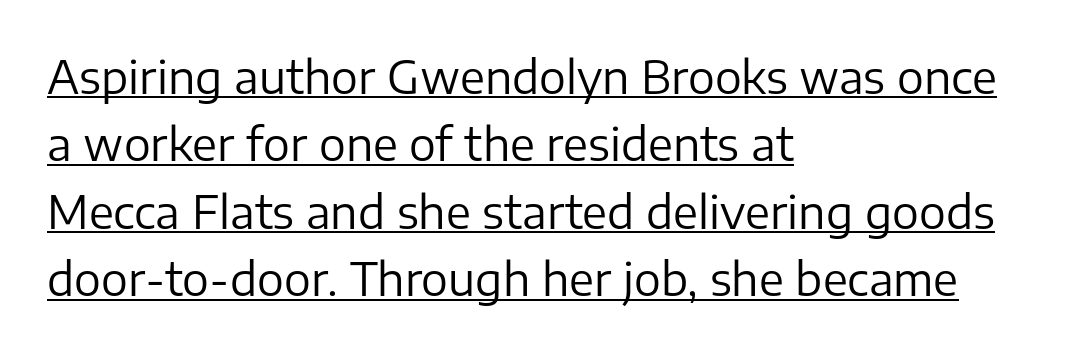
Q: Is the text bold? A: No.
Q: Is the text italic (slanted)? A: No, it is upright.
Q: Is the typeface a serif or a sans-serif typeface? A: Sans-serif.
Q: Is the text underlined? A: Yes.
Q: How is the paragraph aligned? A: Left-aligned.
Q: Is the spacing between letters normal or unusually wide? A: Normal.
Q: Is the spacing between lines tight, normal or loose? A: Normal.
Q: Width (condensed, normal, or wide)? A: Normal.
Q: Stroke contrast? A: Low.
Q: x-height? A: Medium.
Q: Monospaced? A: No.
